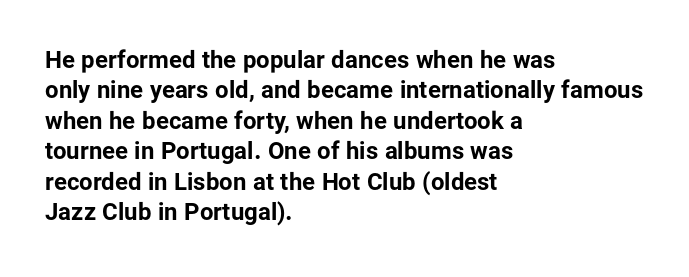
The glyphs are unaccompanied by any horizontal stroke below them. The leading is moderate, giving the passage an even texture. Left-aligned paragraph, ragged on the right. A full-strength bold gives these letters their thick strokes. This sample uses an upright cut, with every glyph sitting square on the baseline.
